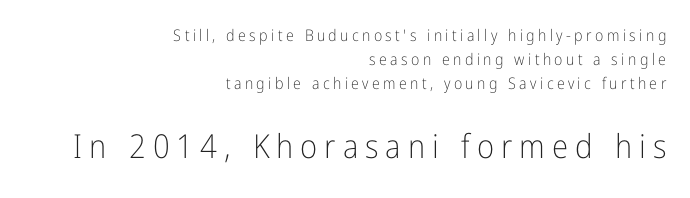
The image shows 33 px light, condensed sans-serif type, upright; set right-aligned, normal line spacing (1.5x), unusually wide letter spacing (+0.21 em), not underlined; the second (bottom) block is 2.06x larger; low stroke contrast and a medium x-height.
